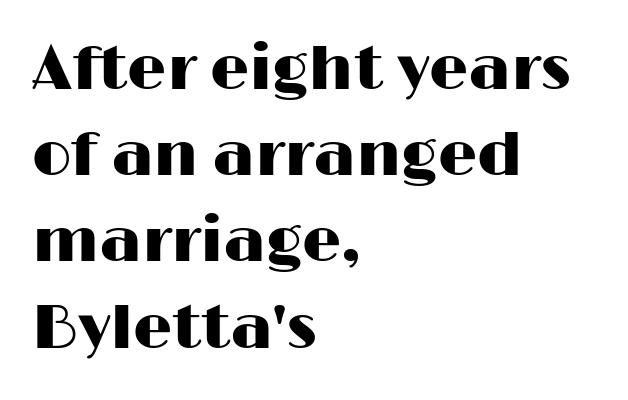
The ragged edge is on the right, which tells us the setting is flush left. Here the designer chose a conventional face with non-uniform glyph widths. Glance below the letters and you will spot only blank space. Does the type have serifs? No, each stem ends abruptly. If you drew a line through each stem, it would be perfectly vertical. Regarding leading, the lines here are spaced in the standard way.
